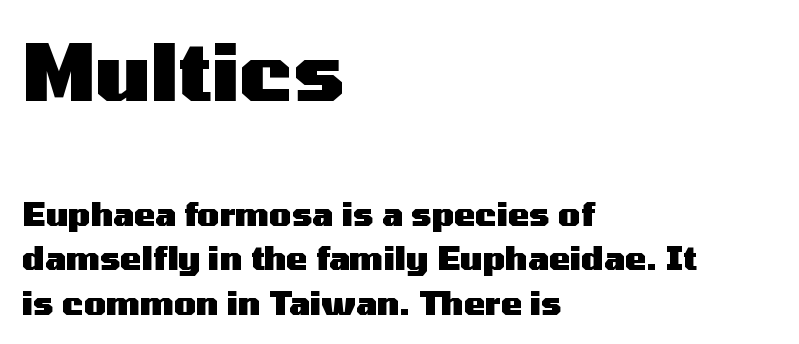
Q: Is the text bold? A: Yes.
Q: Is the text italic (slanted)? A: No, it is upright.
Q: Is the typeface a serif or a sans-serif typeface? A: Sans-serif.
Q: Is the text underlined? A: No.
Q: How is the paragraph aligned? A: Left-aligned.
Q: Is the spacing between letters normal or unusually wide? A: Normal.
Q: Is the spacing between lines tight, normal or loose? A: Normal.
Q: Which block of text is set in a larger size, the first (top) or the second (bottom)? A: The first (top) one.
Q: Width (condensed, normal, or wide)? A: Wide.
Q: Stroke contrast? A: Medium.
Q: x-height? A: Medium.
Q: Monospaced? A: No.
